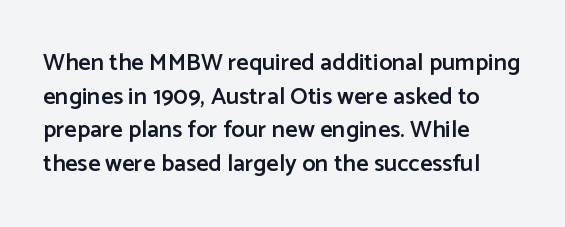
The image shows 24 px text type, upright; set left-aligned, normal line spacing (1.4x), normal letter spacing, not underlined.
